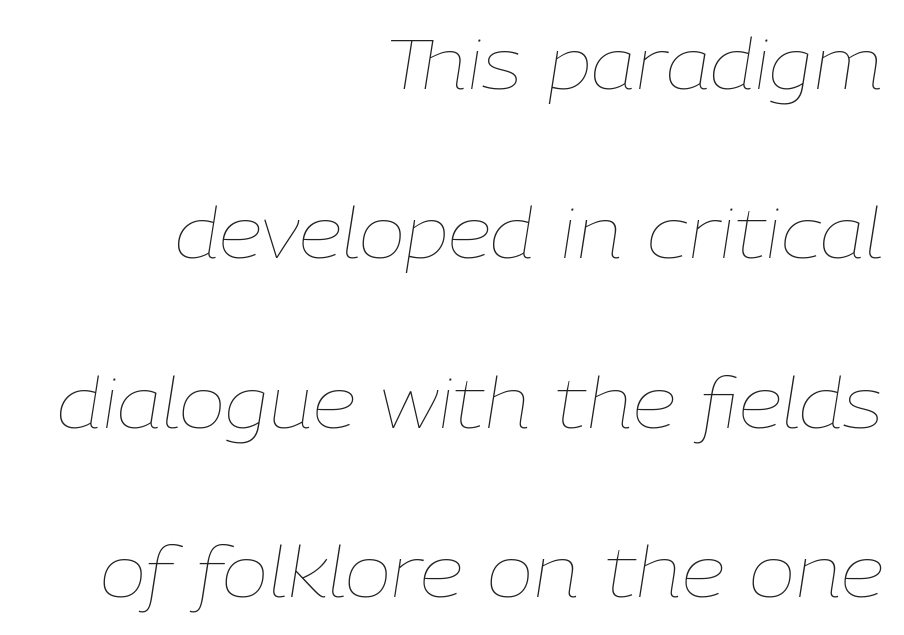
{"italic": "yes", "lean": "right", "slant_degrees": 9, "bold": "no", "weight": "thin", "width": "normal", "stroke_contrast": "low", "x_height": "medium", "monospaced": "no", "underline": "no", "align": "right", "line_spacing": "loose", "line_spacing_ratio": 2.42, "letter_spacing": "normal", "letter_spacing_em": 0.0, "glyph_px": 70}
